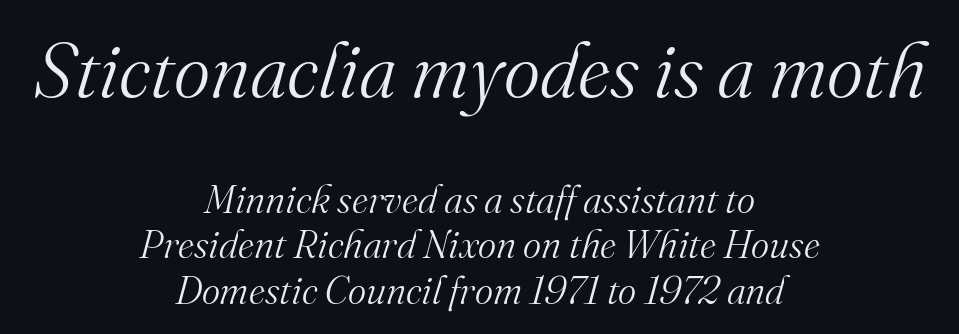
{"serif": "yes", "italic": "yes", "lean": "right", "slant_degrees": 16, "bold": "no", "weight": "light", "width": "normal", "stroke_contrast": "medium", "x_height": "small", "monospaced": "no", "underline": "no", "align": "center", "line_spacing_ratio": 1.17, "letter_spacing": "normal", "letter_spacing_em": 0.0, "larger_block": "first", "size_ratio": 2.0, "glyph_px": 78}
